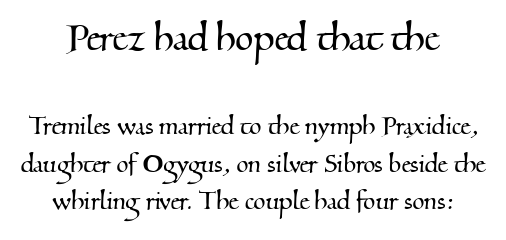
The image shows 47 px serif type; set line spacing 1.21x, normal letter spacing, not underlined; the first (top) block is 1.52x larger; medium stroke contrast and a small x-height.
